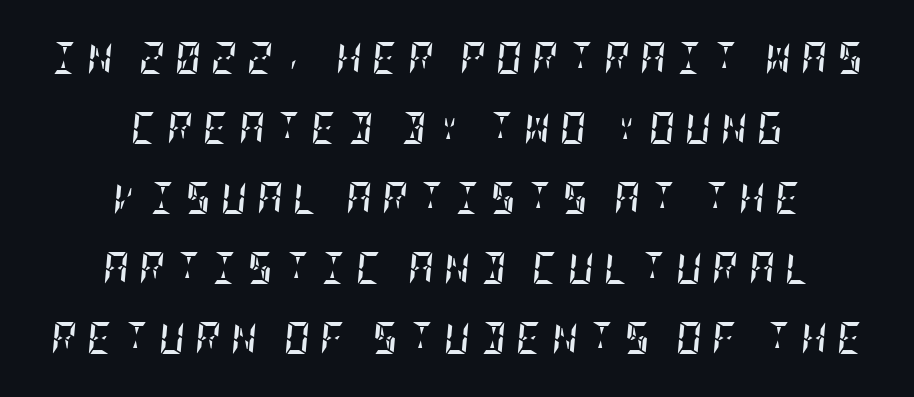
The leading is generous, giving the passage an open texture. Thick stems and heavy bowls — unmistakably bold. The passage shown is not underscored anywhere. The paragraph has two soft edges and a firm central axis.
